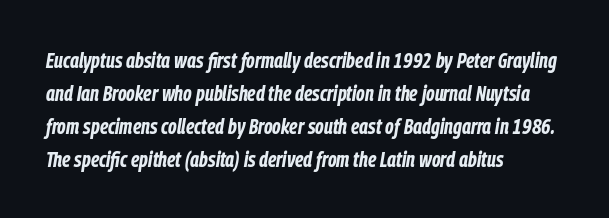
{"italic": "yes", "lean": "right", "slant_degrees": 9, "bold": "yes", "underline": "no", "align": "left", "line_spacing": "normal", "line_spacing_ratio": 1.5, "letter_spacing": "normal", "letter_spacing_em": 0.0, "glyph_px": 22}
